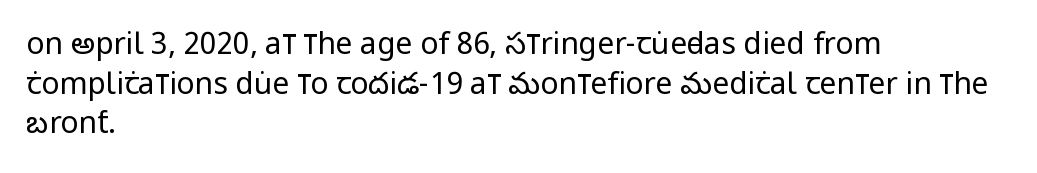
Descenders hang freely into open space. The rendering anchors every line to the left-hand side. The font's upright variant was chosen for this text. This sample uses plain, unmodified letter spacing. Weight: regular or lighter. Is this a sans? Yes — the strokes have no serifs.
